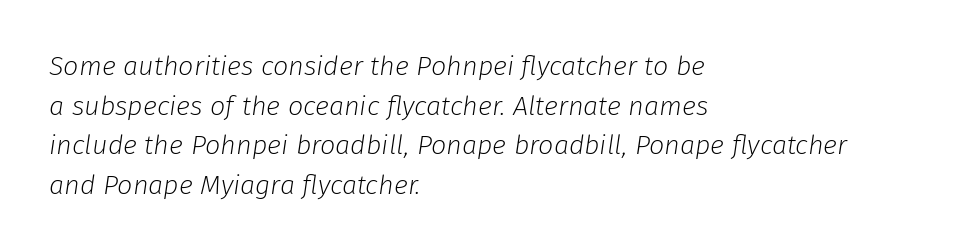
The image shows 27 px text type, italic (leaning right); set left-aligned, normal line spacing (1.47x), normal letter spacing, not underlined.
